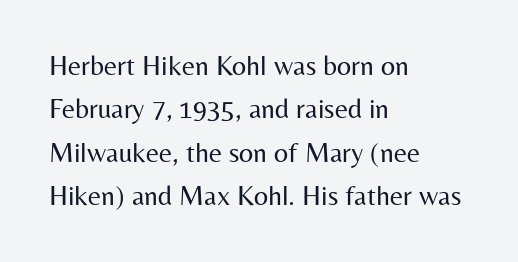
On a weight scale, this lands at 450 or below. How are the letters spaced? Ordinarily, with no added tracking. Reading down the block, your eye returns to a fixed left position each line. This sample uses an upright cut, with every glyph sitting square on the baseline. Stroke terminals: plain, sans-serif. Unmarked baselines from the first word to the last.
